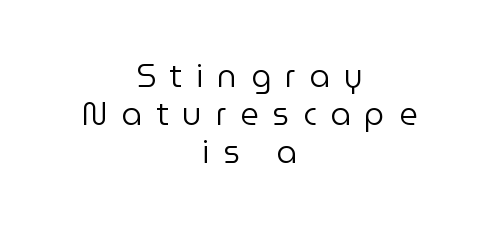
Q: Is the text bold? A: No.
Q: Is the text italic (slanted)? A: No, it is upright.
Q: Is the typeface a serif or a sans-serif typeface? A: Sans-serif.
Q: Is the text underlined? A: No.
Q: How is the paragraph aligned? A: Centered.
Q: Is the spacing between letters normal or unusually wide? A: Unusually wide.
Q: Width (condensed, normal, or wide)? A: Normal.
Q: Stroke contrast? A: Low.
Q: x-height? A: Medium.
Q: Monospaced? A: No.
